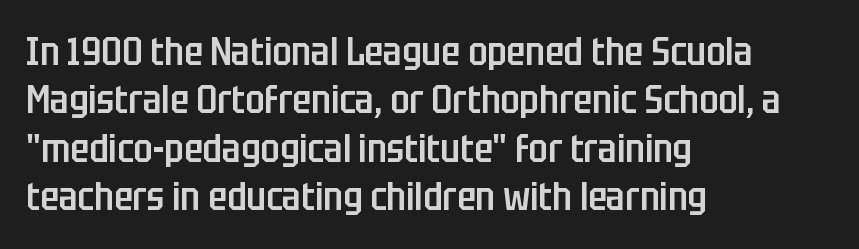
Q: Is the text bold? A: Semi-bold.
Q: Is the text italic (slanted)? A: No, it is upright.
Q: Is the typeface a serif or a sans-serif typeface? A: Sans-serif.
Q: Is the text underlined? A: No.
Q: How is the paragraph aligned? A: Left-aligned.
Q: Is the spacing between letters normal or unusually wide? A: Normal.
Q: Width (condensed, normal, or wide)? A: Condensed.
Q: Stroke contrast? A: Low.
Q: x-height? A: Large.
Q: Monospaced? A: No.
